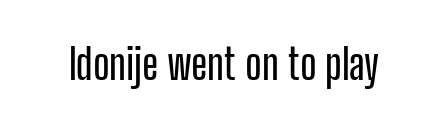
The image shows 42 px condensed sans-serif type, upright; set normal letter spacing, not underlined; low stroke contrast and a medium x-height.
